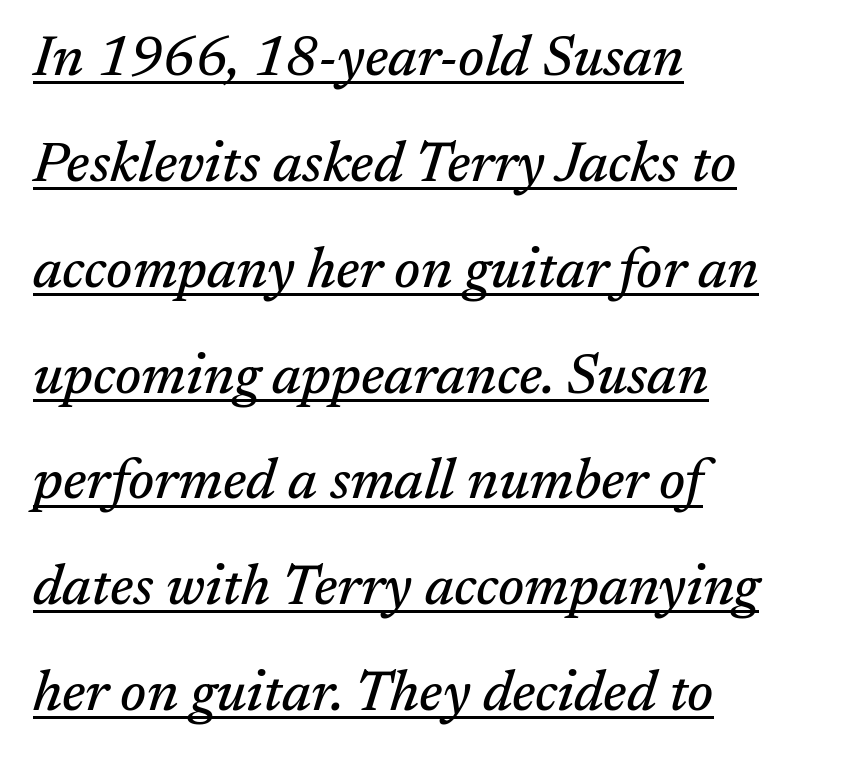
The image shows 56 px serif type, italic (leaning right); set left-aligned, line spacing 1.89x, normal letter spacing, underlined; medium stroke contrast and a medium x-height.
